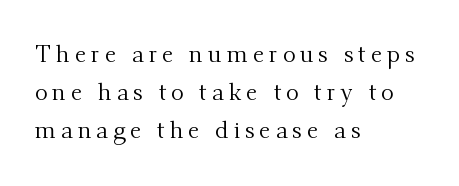
Q: Is the text bold? A: No.
Q: Is the text italic (slanted)? A: No, it is upright.
Q: Is the text underlined? A: No.
Q: How is the paragraph aligned? A: Left-aligned.
Q: Is the spacing between letters normal or unusually wide? A: Unusually wide.
Q: Is the spacing between lines tight, normal or loose? A: Normal.
